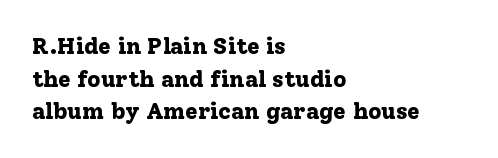
Q: Is the text bold? A: Yes.
Q: Is the text italic (slanted)? A: No, it is upright.
Q: Is the text underlined? A: No.
Q: How is the paragraph aligned? A: Left-aligned.
Q: Is the spacing between letters normal or unusually wide? A: Normal.
Q: Is the spacing between lines tight, normal or loose? A: Normal.
